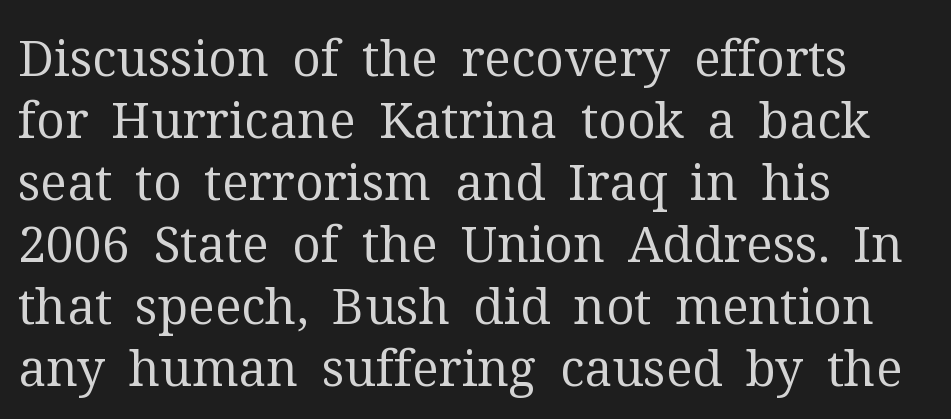
The image shows 50 px regular-weight serif type, upright; set left-aligned, line spacing 1.24x, normal letter spacing, not underlined; medium stroke contrast and a medium x-height.
